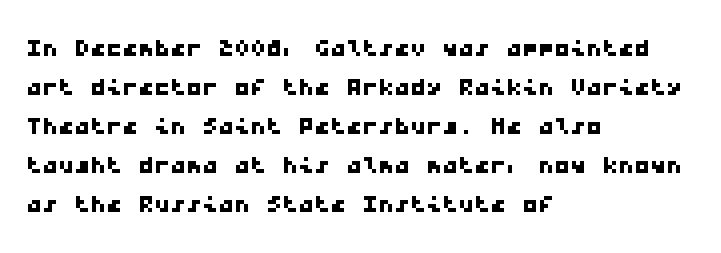
Short and long lines alike share a common starting point at left. The passage shown has conventional tracking throughout. Bare-footed words on every line. Looks like terminal output: every glyph gets an equal slot.
